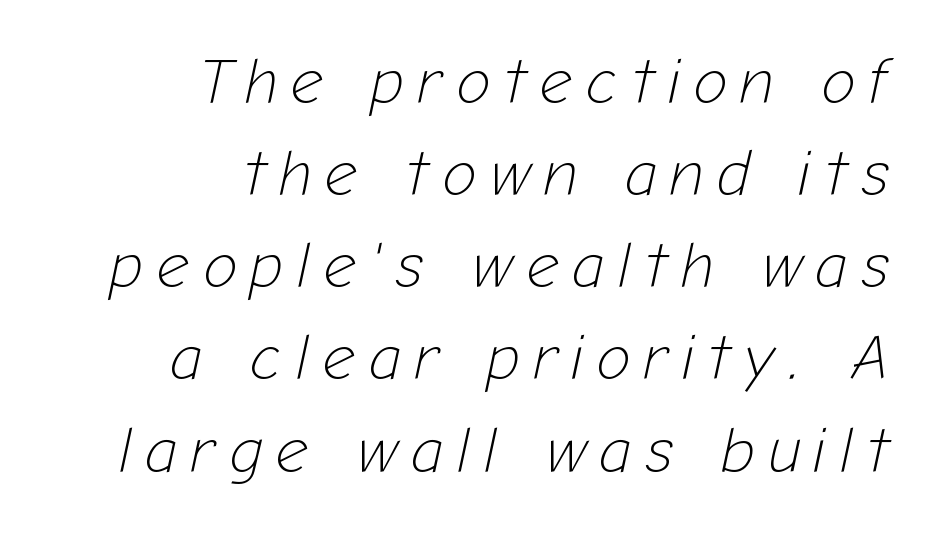
Q: Is the text bold? A: No.
Q: Is the text italic (slanted)? A: Yes, it leans right by about 12 degrees.
Q: Is the text underlined? A: No.
Q: How is the paragraph aligned? A: Right-aligned.
Q: Is the spacing between letters normal or unusually wide? A: Unusually wide.
Q: Is the spacing between lines tight, normal or loose? A: Normal.
Q: Width (condensed, normal, or wide)? A: Normal.
Q: Stroke contrast? A: Low.
Q: x-height? A: Medium.
Q: Monospaced? A: No.
